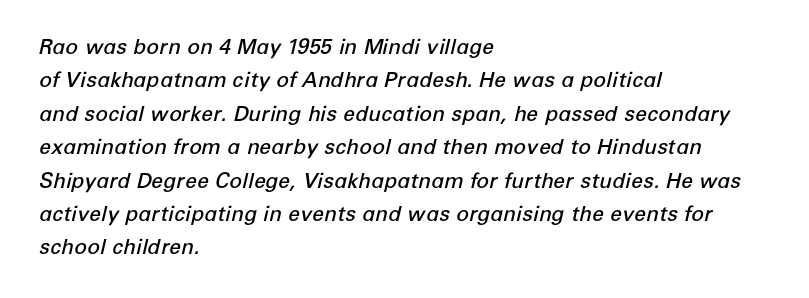
The image shows 21 px text type, italic (leaning right); set left-aligned, normal line spacing (1.59x), normal letter spacing, not underlined.
